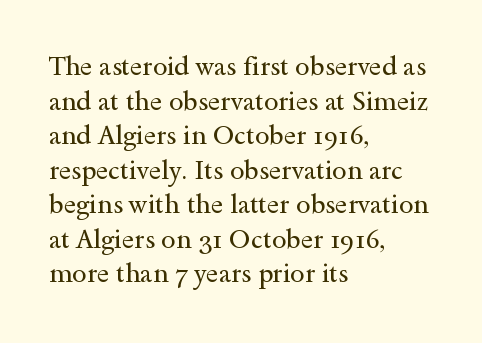
Q: Is the text bold? A: No.
Q: Is the text italic (slanted)? A: No, it is upright.
Q: Is the text underlined? A: No.
Q: How is the paragraph aligned? A: Left-aligned.
Q: Is the spacing between letters normal or unusually wide? A: Normal.
Q: Is the spacing between lines tight, normal or loose? A: Normal.
